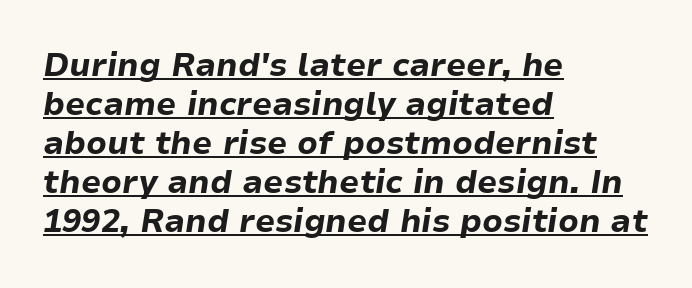
{"italic": "yes", "lean": "right", "slant_degrees": 9, "bold": "yes", "weight": "bold", "width": "normal", "stroke_contrast": "low", "x_height": "medium", "monospaced": "no", "underline": "yes", "align": "left", "line_spacing_ratio": 1.22, "letter_spacing": "normal", "letter_spacing_em": 0.0, "glyph_px": 32}
